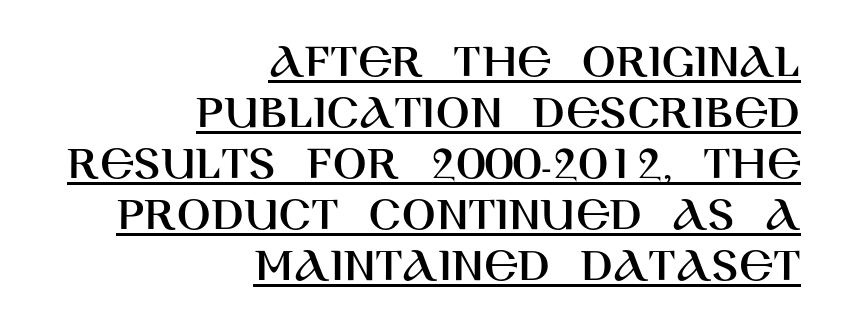
{"serif": "no", "italic": "no", "width": "normal", "stroke_contrast": "high", "x_height": "large", "monospaced": "no", "underline": "yes", "align": "right", "line_spacing": "tight", "line_spacing_ratio": 1.02, "letter_spacing": "normal", "letter_spacing_em": 0.0, "glyph_px": 50}
